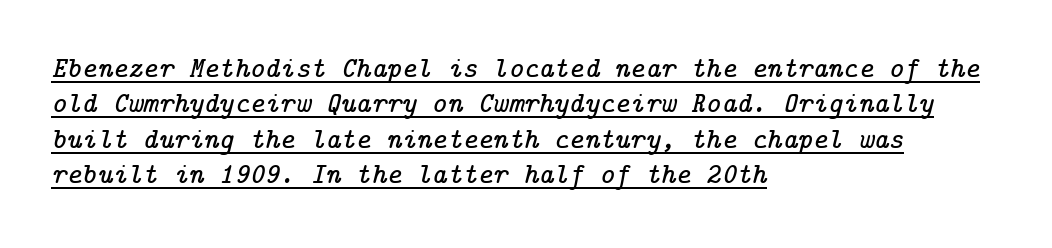
{"serif": "yes", "italic": "yes", "lean": "right", "slant_degrees": 14, "width": "normal", "stroke_contrast": "low", "x_height": "medium", "underline": "yes", "align": "left", "line_spacing_ratio": 1.22, "letter_spacing": "normal", "letter_spacing_em": 0.0, "glyph_px": 29}
